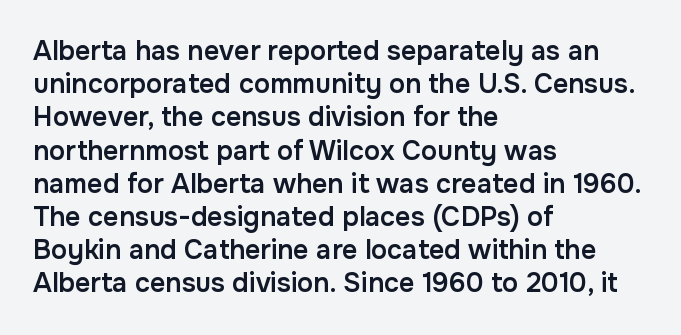
Q: Is the text bold? A: Semi-bold.
Q: Is the text italic (slanted)? A: No, it is upright.
Q: Is the text underlined? A: No.
Q: How is the paragraph aligned? A: Left-aligned.
Q: Is the spacing between letters normal or unusually wide? A: Normal.
